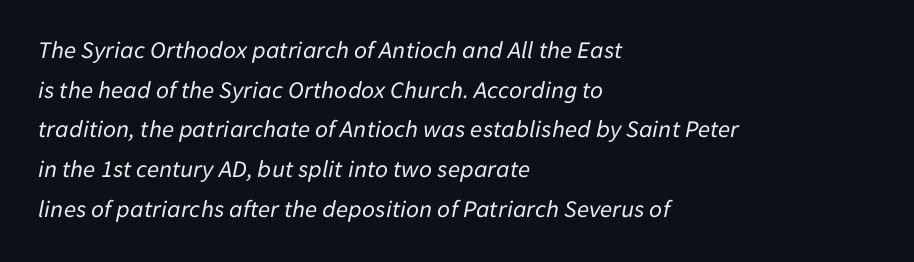
The image shows 25 px text type, italic (leaning right); set left-aligned, normal line spacing (1.59x), normal letter spacing, not underlined.
